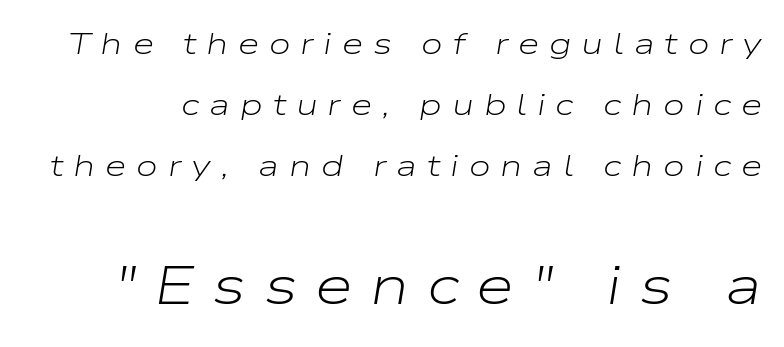
{"italic": "yes", "lean": "right", "slant_degrees": 9, "bold": "no", "weight": "light", "width": "wide", "stroke_contrast": "low", "x_height": "medium", "monospaced": "no", "underline": "no", "line_spacing": "loose", "line_spacing_ratio": 1.96, "letter_spacing": "wide", "letter_spacing_em": 0.32, "larger_block": "second", "size_ratio": 1.77, "glyph_px": 55}
